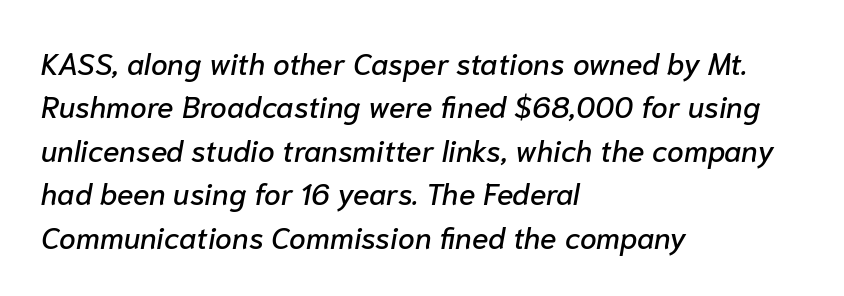
Q: Is the text italic (slanted)? A: Yes, it leans right by about 10 degrees.
Q: Is the text underlined? A: No.
Q: How is the paragraph aligned? A: Left-aligned.
Q: Is the spacing between letters normal or unusually wide? A: Normal.
Q: Is the spacing between lines tight, normal or loose? A: Normal.
Q: Width (condensed, normal, or wide)? A: Normal.
Q: Stroke contrast? A: Low.
Q: x-height? A: Medium.
Q: Monospaced? A: No.
